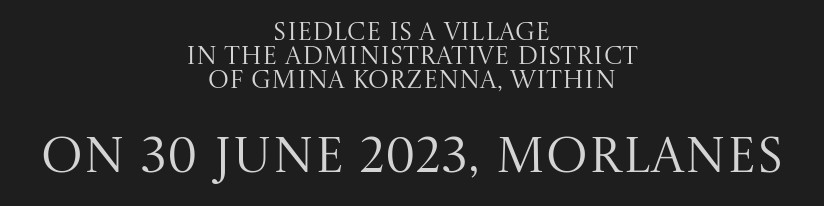
Looks like regular typesetting: each glyph gets only the width it needs. This block would grow much taller if given ordinary leading; it's compressed now. The axis of the letterforms is exactly vertical. To sum up the face: it has serifs.
